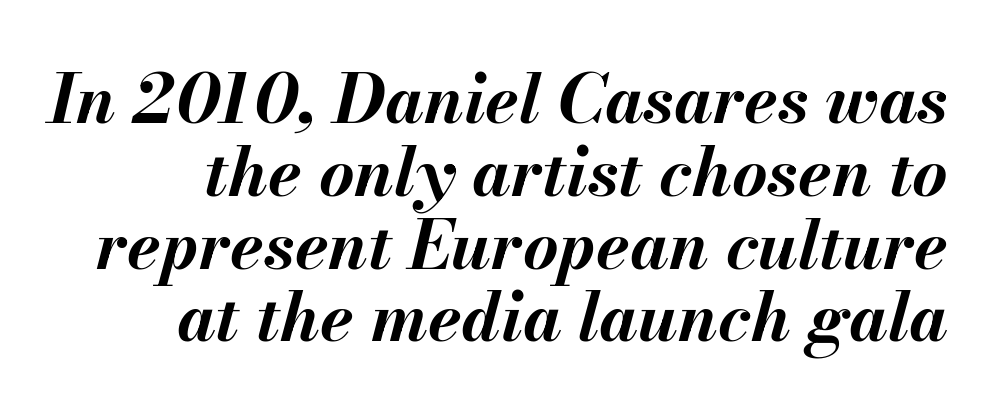
The image shows 68 px bold type, italic (leaning right); set tight line spacing (1.07x), normal letter spacing, not underlined; medium stroke contrast and a small x-height.
